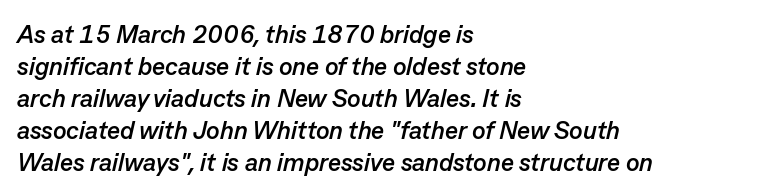
{"italic": "yes", "lean": "right", "slant_degrees": 13, "bold": "yes", "underline": "no", "align": "left", "line_spacing": "normal", "line_spacing_ratio": 1.28, "letter_spacing": "normal", "letter_spacing_em": 0.0, "glyph_px": 25}
